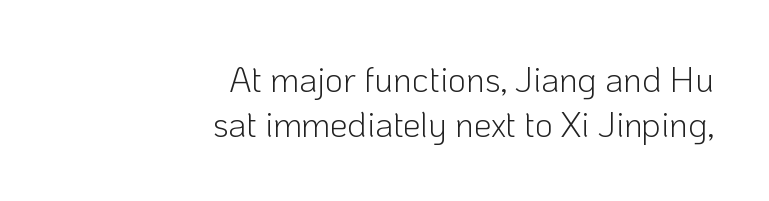
Each letter keeps its own natural width here, so spacing adapts to shape. Does the leading feel generous? No, just average. These lines were composed using upright roman letters. Compared with a flush-left layout, this one pins lines to the opposite, right side. Caption: standard tracking, unaltered.
